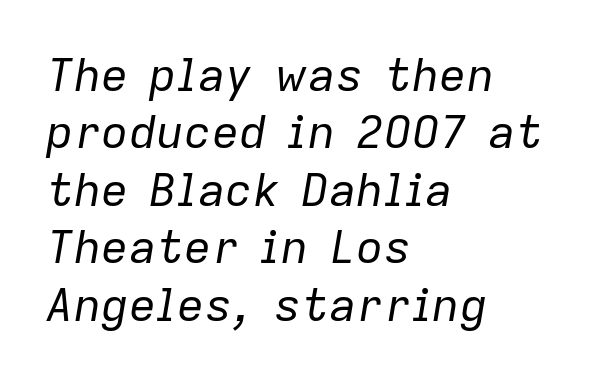
The image shows 46 px regular-weight type, italic (leaning right); set left-aligned, normal line spacing (1.25x), normal letter spacing, not underlined; low stroke contrast and a medium x-height.
